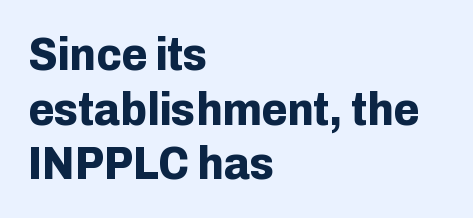
{"serif": "no", "italic": "no", "bold": "yes", "weight": "bold", "width": "normal", "stroke_contrast": "low", "x_height": "medium", "monospaced": "no", "underline": "no", "align": "left", "line_spacing_ratio": 1.16, "letter_spacing": "normal", "letter_spacing_em": 0.0, "glyph_px": 47}
